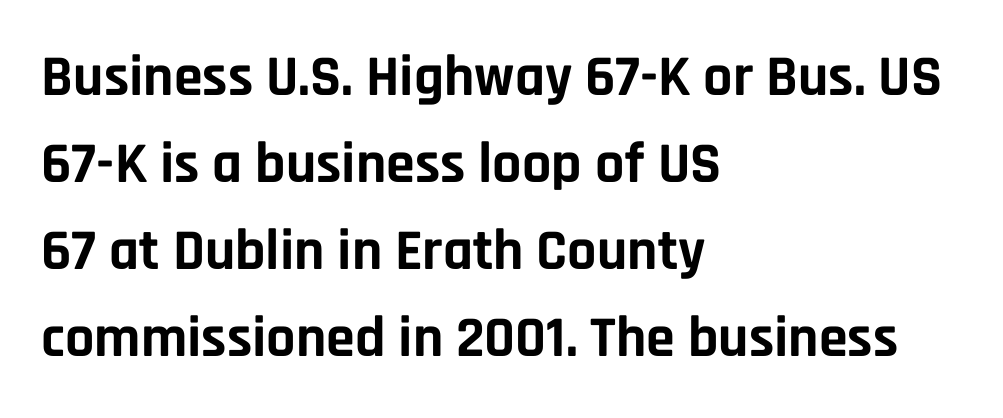
Observe the ordinary spacing: letters are neighbours, not strangers. The lines sit at an ordinary, default distance from one another. If you drew a ruler down the left edge, every line would touch it. A full-strength bold gives these letters their thick strokes. The strip under each line holds only bare page.
